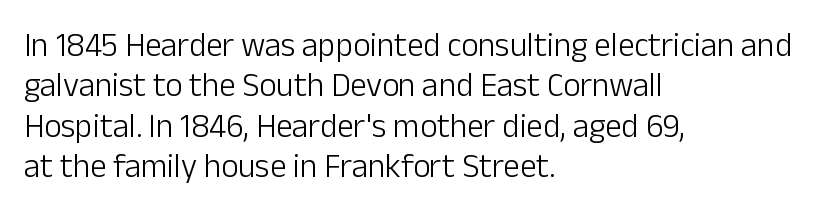
The image shows 33 px light sans-serif type, upright; set left-aligned, line spacing 1.22x, normal letter spacing, not underlined; low stroke contrast and a medium x-height.
